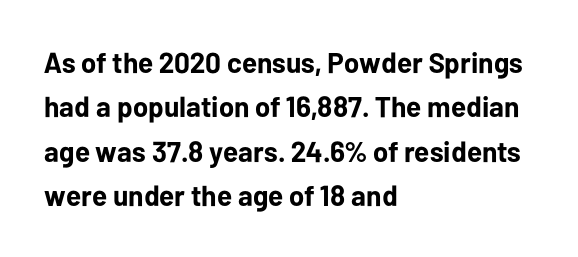
The image shows 29 px bold sans-serif type, upright; set left-aligned, normal line spacing (1.53x), normal letter spacing, not underlined; low stroke contrast and a medium x-height.
